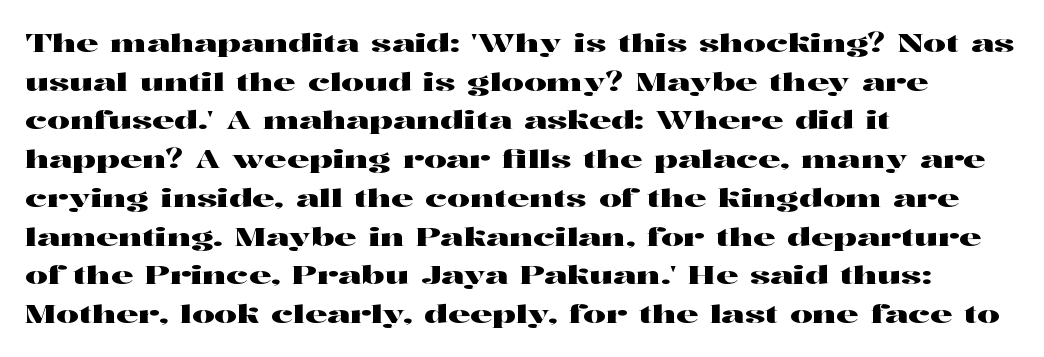
Inter-character spacing is left at the font's built-in metrics. Quick note: underline off. Horizontal alignment here is leftward, the default for most running prose. Posture: vertical. Line spacing here is normal.
